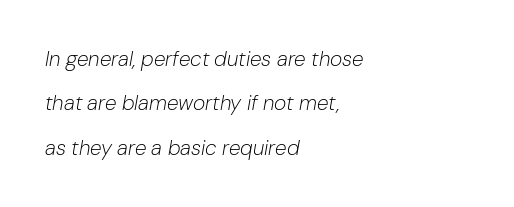
Stroke mass is kept to a normal reading level or below. Where is the straight margin? On the left. Words float on clear page, feet unadorned. The axis of the letterforms is tilted away from vertical.
